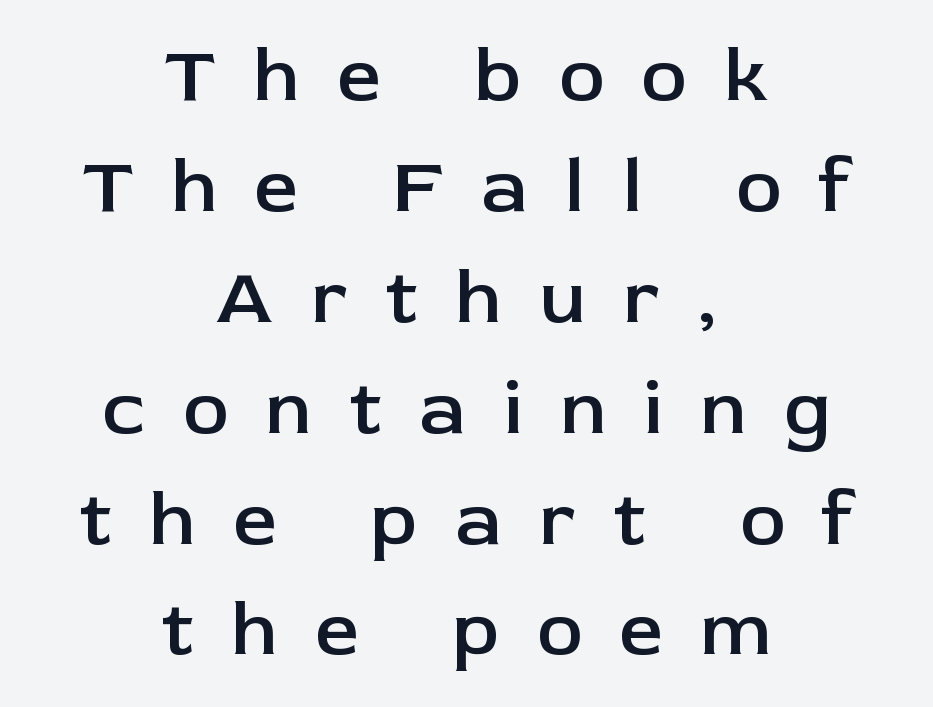
Is this a fixed-width face? No — the glyphs have proportional, varying widths. Does the lettering tilt? It doesn't — this is upright. The block of text has a typical density, with ordinary space between rows. Look at the stroke-to-counter ratio: somewhat heavy, a semibold. Which margin do the lines hug? Neither — every line sits in the middle.
